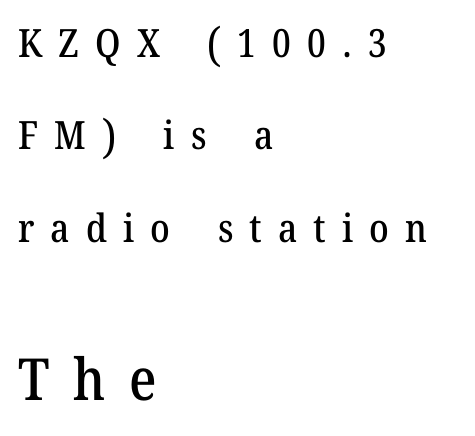
Q: Is the text italic (slanted)? A: No, it is upright.
Q: Is the typeface a serif or a sans-serif typeface? A: Serif.
Q: Is the text underlined? A: No.
Q: How is the paragraph aligned? A: Left-aligned.
Q: Is the spacing between letters normal or unusually wide? A: Unusually wide.
Q: Is the spacing between lines tight, normal or loose? A: Loose.
Q: Which block of text is set in a larger size, the first (top) or the second (bottom)? A: The second (bottom) one.
Q: Width (condensed, normal, or wide)? A: Normal.
Q: Stroke contrast? A: Medium.
Q: x-height? A: Medium.
Q: Monospaced? A: No.
